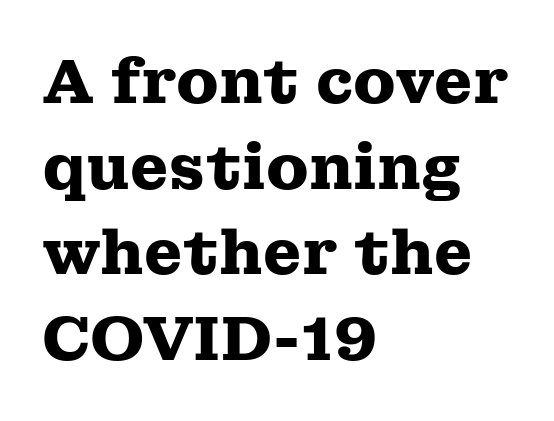
The image shows 62 px heavy, wide serif type, upright; set left-aligned, normal line spacing (1.38x), normal letter spacing, not underlined; medium stroke contrast and a medium x-height.
